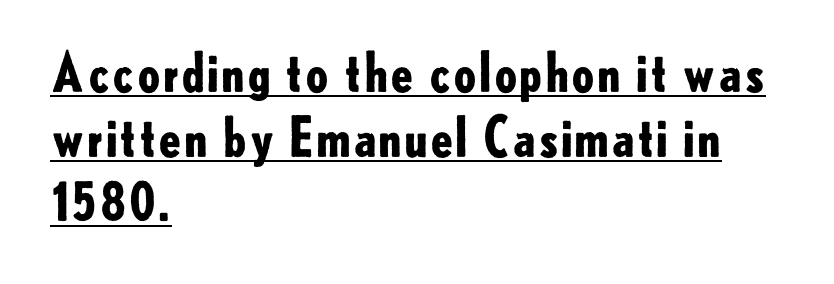
You can see a thin bar hugging the bottom of the glyphs. Spacing verdict: proportional, widths tailored to each character. Casual observation: everything's shoved over to the left. Tall strokes in this sample are plumb rather than angled.
